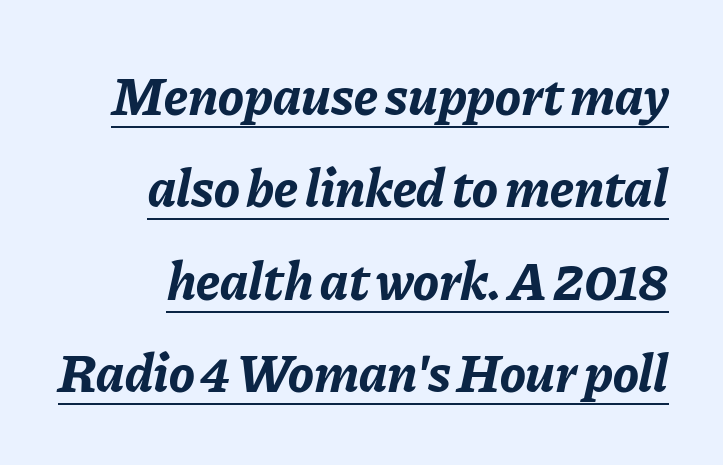
{"italic": "yes", "lean": "right", "slant_degrees": 11, "bold": "yes", "weight": "bold", "width": "normal", "stroke_contrast": "low", "x_height": "medium", "monospaced": "no", "underline": "yes", "align": "right", "line_spacing_ratio": 1.71, "letter_spacing": "normal", "letter_spacing_em": 0.0, "glyph_px": 54}
